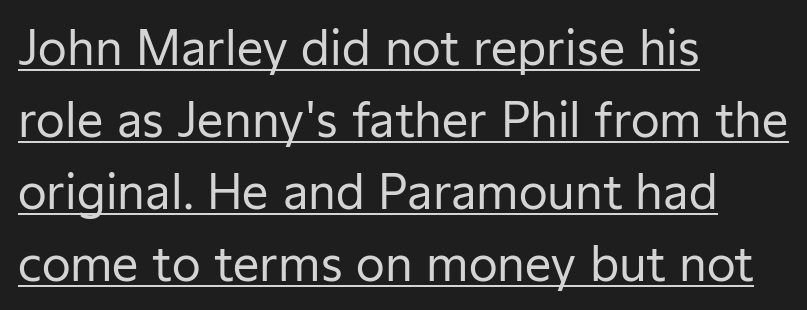
Q: Is the text bold? A: No.
Q: Is the text italic (slanted)? A: No, it is upright.
Q: Is the typeface a serif or a sans-serif typeface? A: Sans-serif.
Q: Is the text underlined? A: Yes.
Q: How is the paragraph aligned? A: Left-aligned.
Q: Is the spacing between letters normal or unusually wide? A: Normal.
Q: Is the spacing between lines tight, normal or loose? A: Normal.
Q: Width (condensed, normal, or wide)? A: Normal.
Q: Stroke contrast? A: Low.
Q: x-height? A: Medium.
Q: Monospaced? A: No.
